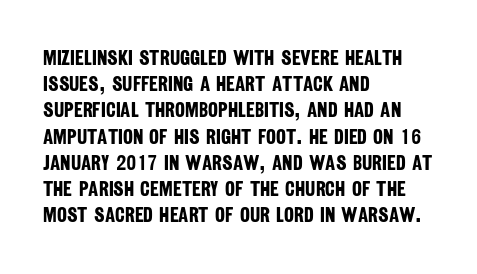
{"bold": "yes", "underline": "no", "align": "left", "line_spacing": "normal", "line_spacing_ratio": 1.25, "letter_spacing": "normal", "letter_spacing_em": 0.0, "glyph_px": 21}
